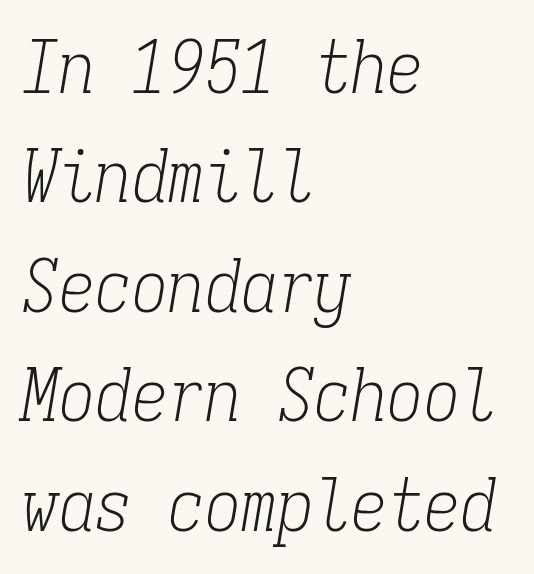
The image shows 73 px light, condensed serif type, italic (leaning right), monospaced; set left-aligned, normal line spacing (1.5x), normal letter spacing, not underlined; low stroke contrast and a medium x-height.
